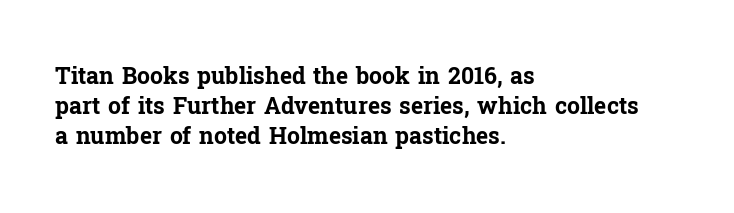
{"italic": "no", "bold": "yes", "underline": "no", "align": "left", "line_spacing": "normal", "line_spacing_ratio": 1.3, "letter_spacing": "normal", "letter_spacing_em": 0.0, "glyph_px": 23}
